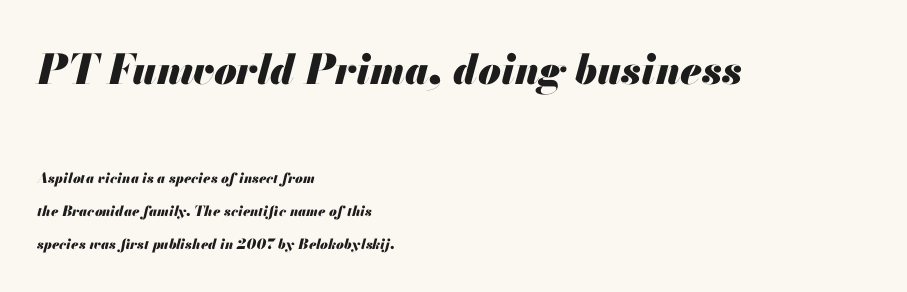
Q: Is the text bold? A: Yes.
Q: Is the text italic (slanted)? A: Yes, it leans right by about 13 degrees.
Q: Is the text underlined? A: No.
Q: How is the paragraph aligned? A: Left-aligned.
Q: Is the spacing between letters normal or unusually wide? A: Normal.
Q: Is the spacing between lines tight, normal or loose? A: Loose.
Q: Which block of text is set in a larger size, the first (top) or the second (bottom)? A: The first (top) one.
Q: Width (condensed, normal, or wide)? A: Normal.
Q: Stroke contrast? A: Medium.
Q: x-height? A: Small.
Q: Monospaced? A: No.
